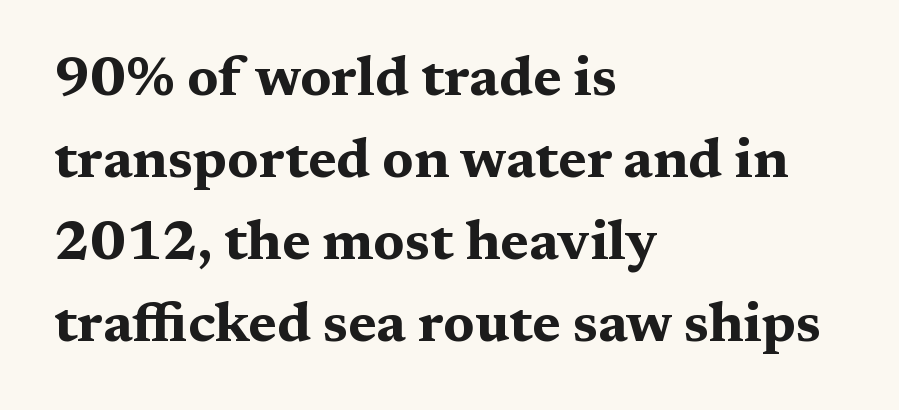
The image shows 55 px bold, wide serif type, upright; set left-aligned, normal line spacing (1.49x), normal letter spacing, not underlined; medium stroke contrast and a medium x-height.
